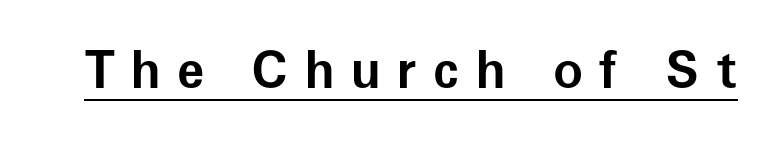
{"serif": "no", "italic": "no", "bold": "yes", "weight": "bold", "width": "normal", "stroke_contrast": "low", "x_height": "medium", "monospaced": "no", "underline": "yes", "letter_spacing": "wide", "letter_spacing_em": 0.33, "glyph_px": 50}
